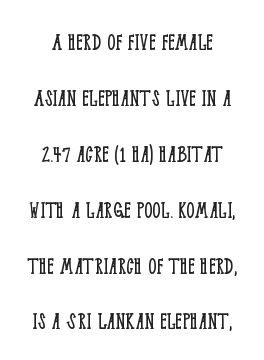
The image shows 26 px text type, upright; set centered, loose line spacing (2.15x), normal letter spacing, not underlined.
